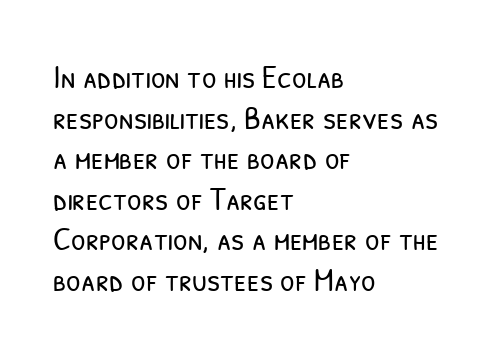
The image shows 33 px light, condensed sans-serif type; set left-aligned, line spacing 1.23x, normal letter spacing, not underlined; low stroke contrast and a medium x-height.
